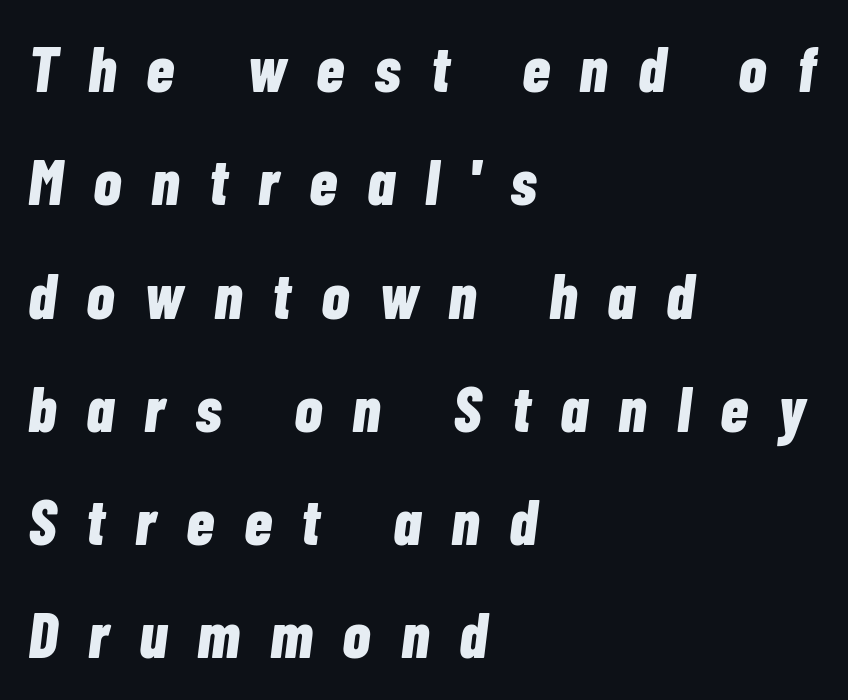
{"italic": "yes", "lean": "right", "slant_degrees": 7, "bold": "yes", "weight": "bold", "width": "condensed", "stroke_contrast": "low", "x_height": "medium", "monospaced": "no", "underline": "no", "align": "left", "line_spacing_ratio": 1.77, "letter_spacing": "wide", "letter_spacing_em": 0.47, "glyph_px": 64}
